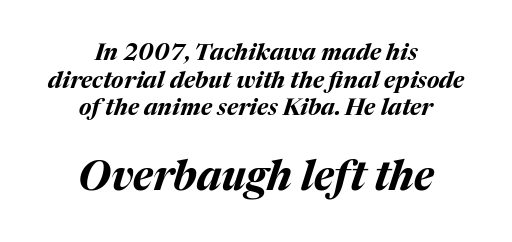
When letters slant like this, we call the style italic. Is this a fixed-width face? No — the glyphs have proportional, varying widths. In terms of weight, the rendering is a true, heavy bold. The foot of each line stays bare and open. Each word holds together tightly as a unit, with standard inter-letter gaps. This sample is center-justified, so both line endings float freely.
